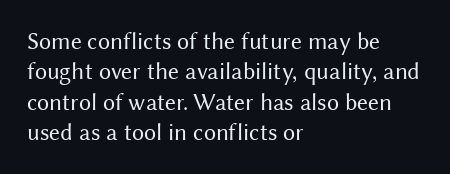
The type sits square on the baseline with zero lean. Only glyphs here, with clear space below each row. This sample is left-justified, so line endings fall wherever the words run out. Nothing unusual about the tracking: characters are spaced as the font intends. No extra ink here — the face is not bold.
